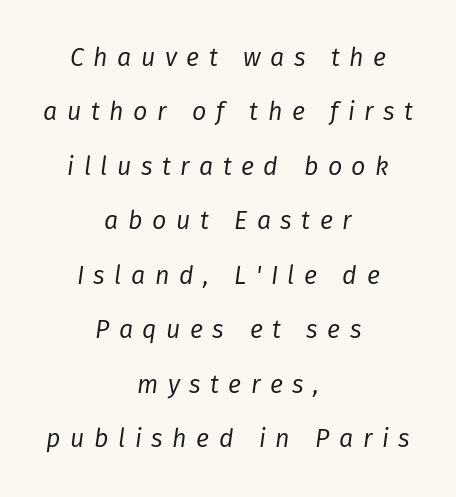
The image shows 25 px text type, italic (leaning right); set centered, loose line spacing (2.18x), unusually wide letter spacing (+0.38 em), not underlined.
